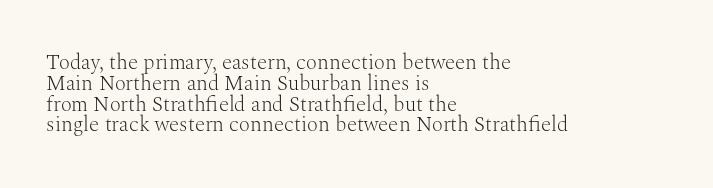
Q: Is the text bold? A: No.
Q: Is the text italic (slanted)? A: No, it is upright.
Q: Is the text underlined? A: No.
Q: How is the paragraph aligned? A: Left-aligned.
Q: Is the spacing between letters normal or unusually wide? A: Normal.
Q: Is the spacing between lines tight, normal or loose? A: Tight.
